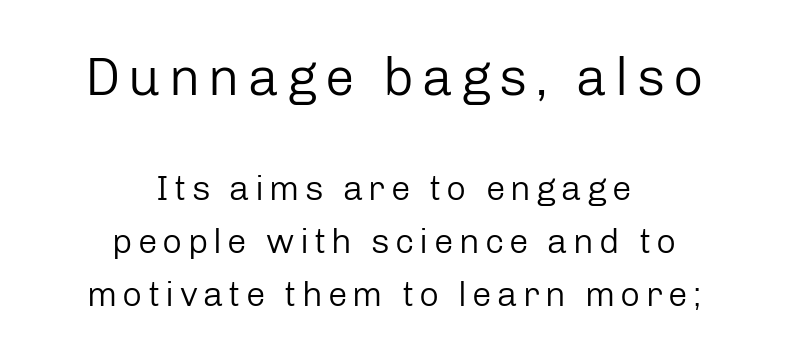
{"serif": "no", "italic": "no", "bold": "no", "weight": "regular", "width": "normal", "stroke_contrast": "low", "x_height": "medium", "monospaced": "no", "underline": "no", "align": "center", "line_spacing": "normal", "line_spacing_ratio": 1.51, "larger_block": "first", "size_ratio": 1.51, "glyph_px": 53}
